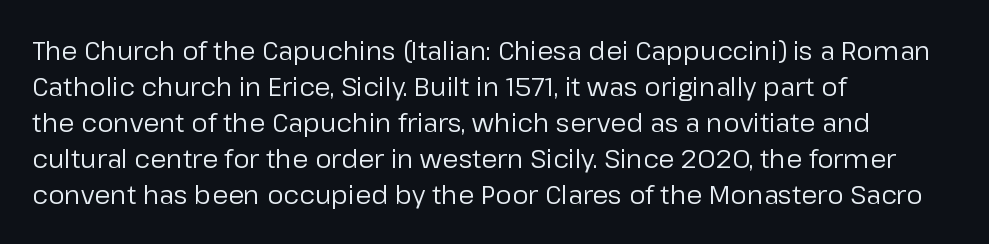
The characters are drawn with everyday or finer stroke widths. Line beginnings align vertically; line endings do not. Rule under the text: the space is simply empty. Words appear dense and cohesive because spacing is normal. Whoever set this chose a conventional vertical rhythm. Rendered with straight, roman letterforms.
